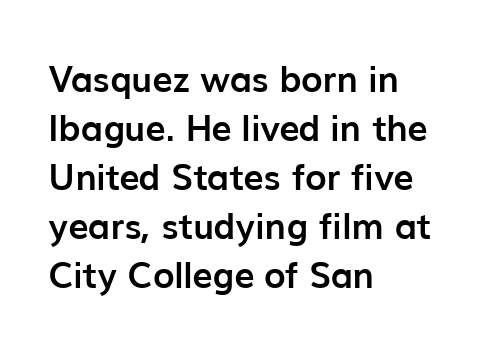
Q: Is the text bold? A: Yes.
Q: Is the text italic (slanted)? A: No, it is upright.
Q: Is the typeface a serif or a sans-serif typeface? A: Sans-serif.
Q: Is the text underlined? A: No.
Q: How is the paragraph aligned? A: Left-aligned.
Q: Is the spacing between letters normal or unusually wide? A: Normal.
Q: Is the spacing between lines tight, normal or loose? A: Normal.
Q: Width (condensed, normal, or wide)? A: Normal.
Q: Stroke contrast? A: Low.
Q: x-height? A: Medium.
Q: Monospaced? A: No.
